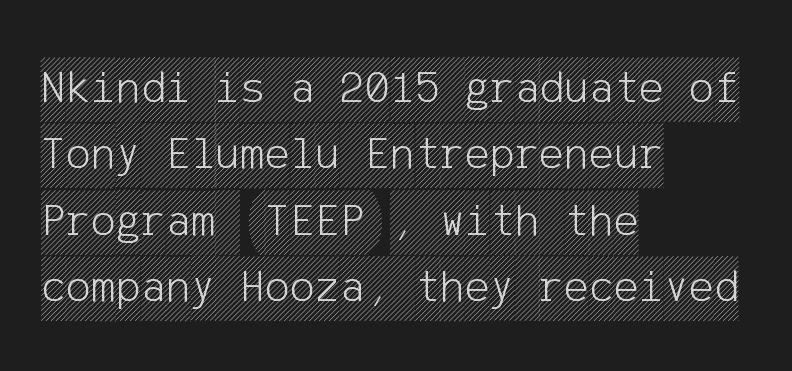
Q: Is the text italic (slanted)? A: No, it is upright.
Q: Is the text underlined? A: No.
Q: How is the paragraph aligned? A: Left-aligned.
Q: Is the spacing between letters normal or unusually wide? A: Normal.
Q: Is the spacing between lines tight, normal or loose? A: Normal.
Q: Width (condensed, normal, or wide)? A: Condensed.
Q: x-height? A: Large.
